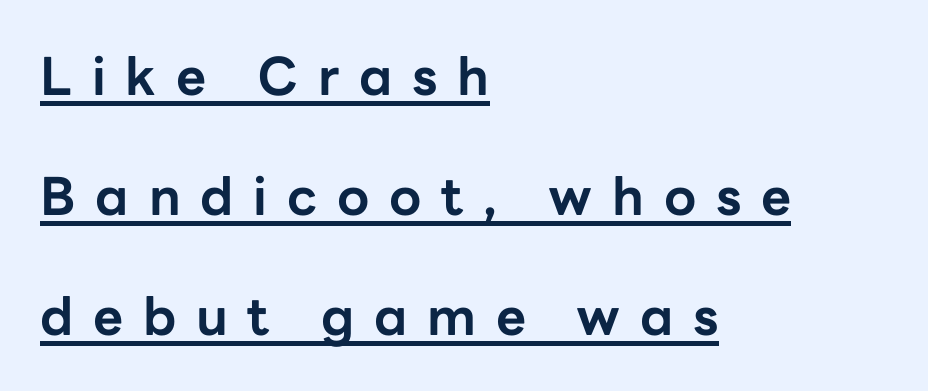
{"serif": "no", "italic": "no", "bold": "yes", "weight": "bold", "width": "normal", "stroke_contrast": "low", "x_height": "medium", "monospaced": "no", "underline": "yes", "align": "left", "line_spacing": "loose", "line_spacing_ratio": 2.31, "letter_spacing": "wide", "letter_spacing_em": 0.38, "glyph_px": 52}
